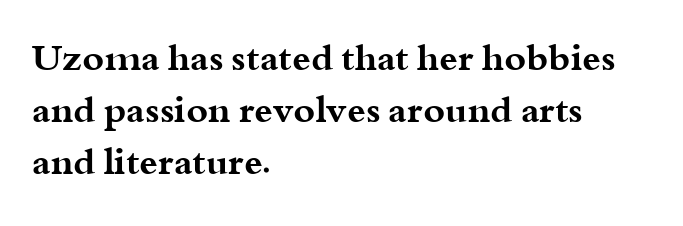
Q: Is the text bold? A: Yes.
Q: Is the text italic (slanted)? A: No, it is upright.
Q: Is the typeface a serif or a sans-serif typeface? A: Serif.
Q: Is the text underlined? A: No.
Q: How is the paragraph aligned? A: Left-aligned.
Q: Is the spacing between letters normal or unusually wide? A: Normal.
Q: Is the spacing between lines tight, normal or loose? A: Normal.
Q: Width (condensed, normal, or wide)? A: Wide.
Q: Stroke contrast? A: Medium.
Q: x-height? A: Small.
Q: Monospaced? A: No.
